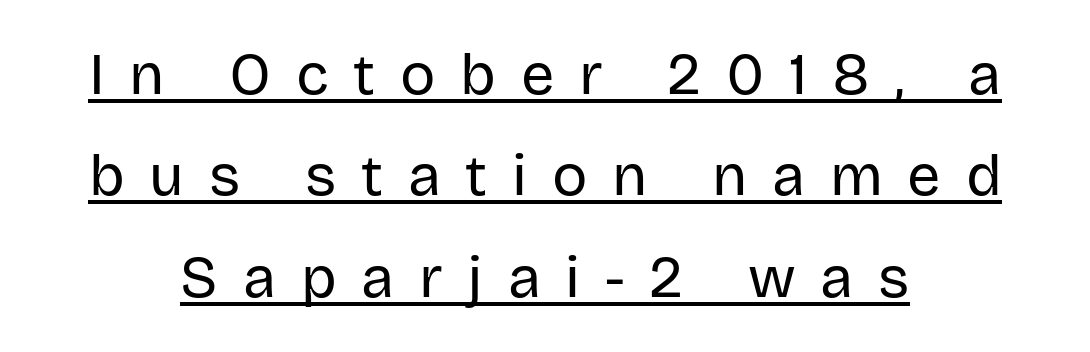
{"serif": "no", "italic": "no", "bold": "no", "weight": "regular", "width": "normal", "stroke_contrast": "low", "x_height": "large", "monospaced": "no", "underline": "yes", "align": "center", "line_spacing_ratio": 1.72, "letter_spacing": "wide", "letter_spacing_em": 0.42, "glyph_px": 59}
